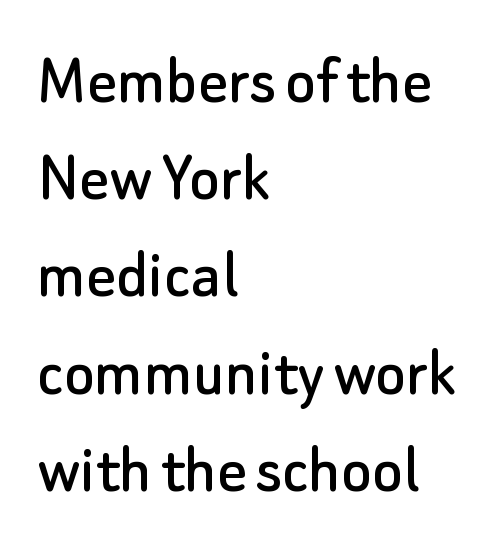
Q: Is the text italic (slanted)? A: No, it is upright.
Q: Is the typeface a serif or a sans-serif typeface? A: Sans-serif.
Q: Is the text underlined? A: No.
Q: How is the paragraph aligned? A: Left-aligned.
Q: Is the spacing between letters normal or unusually wide? A: Normal.
Q: Is the spacing between lines tight, normal or loose? A: Normal.
Q: Width (condensed, normal, or wide)? A: Normal.
Q: Stroke contrast? A: Low.
Q: x-height? A: Small.
Q: Monospaced? A: No.
